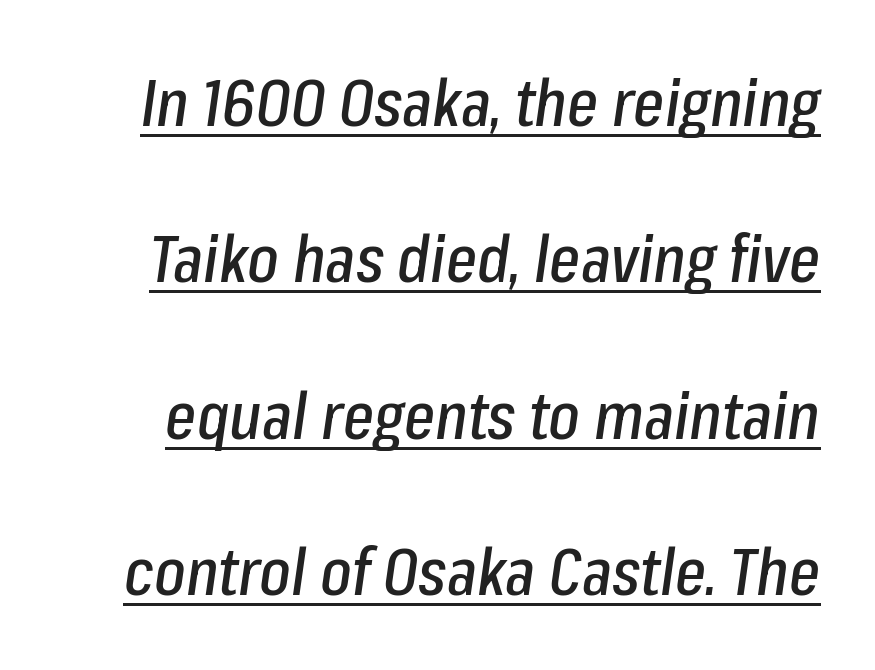
This rendering leaves character spacing at its baseline value. The glyphs look as if they've been sheared to an angle. Each line of the rendering has a horizontal stroke beneath the glyphs. Looks like regular typesetting: each glyph gets only the width it needs. The vertical gap from one line to the next is large.
